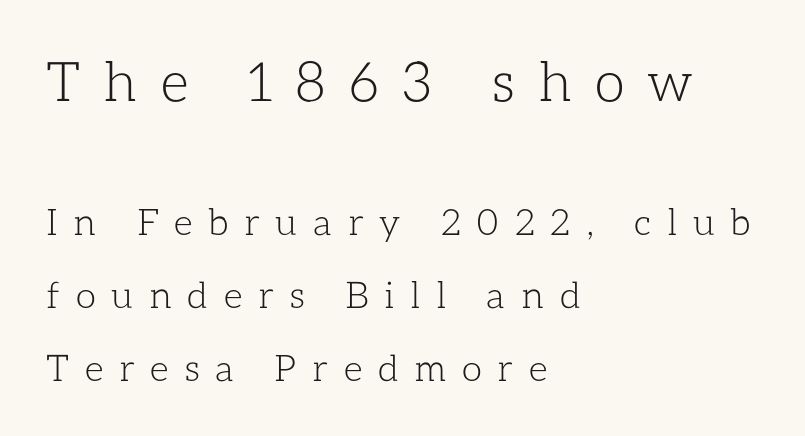
These glyphs show unthickened strokes, regular width or finer. Clear beneath every line of the passage. Notice how the stems are strictly vertical — no italics here. Words appear elongated and porous because spacing is wide.
